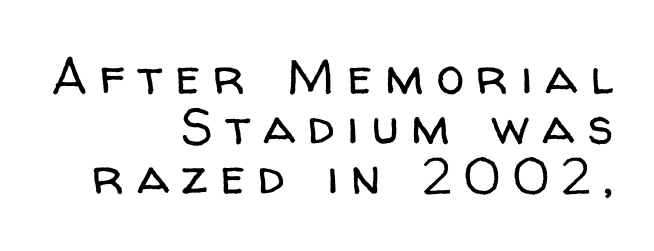
A sans-serif font was chosen for this passage. Honestly, the rows look squashed on top of each other. Beneath every word, the page is bare. Here the glyphs are tracked loosely, breaking word shapes into spaced letters. Stem width sits at or under what a default text font uses. This sample uses an upright cut, with every glyph sitting square on the baseline.
